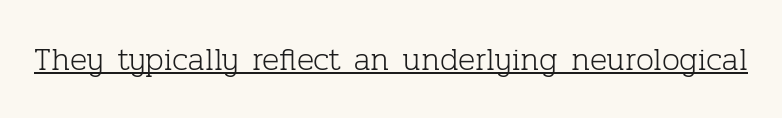
Q: Is the text bold? A: No.
Q: Is the text italic (slanted)? A: No, it is upright.
Q: Is the typeface a serif or a sans-serif typeface? A: Serif.
Q: Is the text underlined? A: Yes.
Q: Is the spacing between letters normal or unusually wide? A: Normal.
Q: Width (condensed, normal, or wide)? A: Normal.
Q: Stroke contrast? A: Low.
Q: x-height? A: Medium.
Q: Monospaced? A: No.
